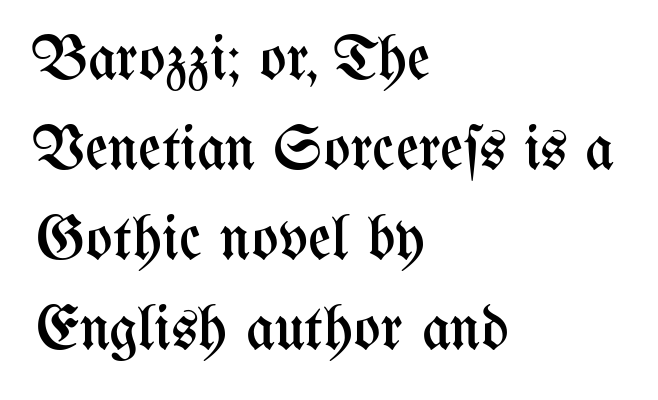
The image shows 63 px regular-weight, condensed type, upright; set left-aligned, normal line spacing (1.43x), normal letter spacing, not underlined; medium stroke contrast and a medium x-height.
